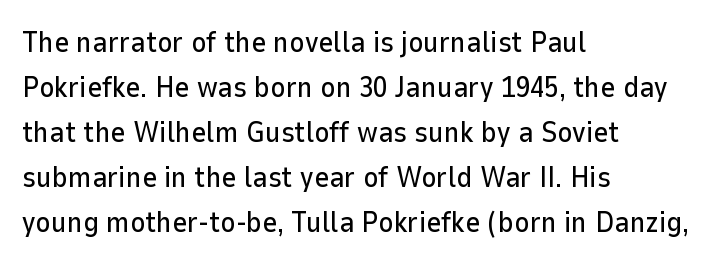
Each word holds together tightly as a unit, with standard inter-letter gaps. Compared with a centered layout, this one pins lines to the left instead. Does the leading feel generous? No, just average. The face used here is proportionally spaced, like ordinary book or web type.
